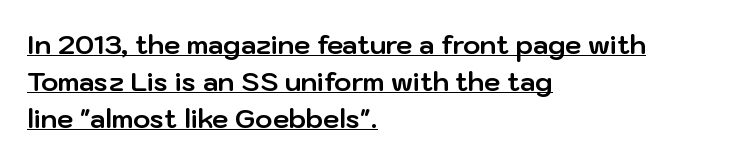
The image shows 26 px bold type, upright; set left-aligned, normal line spacing (1.42x), normal letter spacing, underlined.
